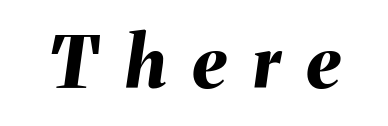
The image shows 71 px bold type, italic (leaning right); set unusually wide letter spacing (+0.38 em), not underlined; medium stroke contrast and a medium x-height.
